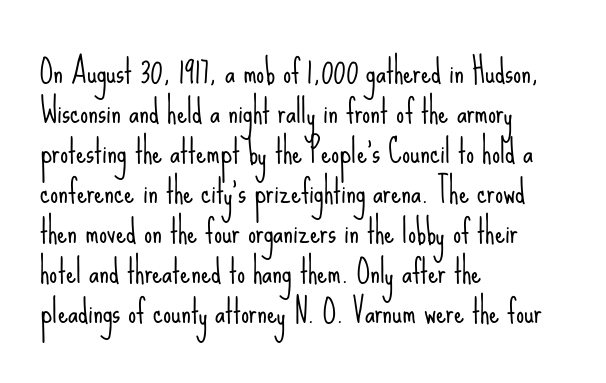
Every stem runs plumb, perpendicular to the baseline. The text was rendered using a sans face with plain stroke endings. Words appear dense and cohesive because spacing is normal. Weight class: somewhere from thin through regular.
